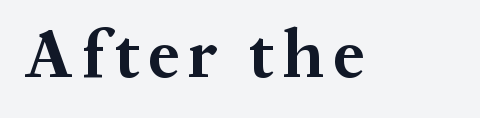
Character widths vary here, with narrow letters taking less room than wide ones. On the weight axis this lands at bold, roughly 700. A clean baseline with only descenders dipping below it. Examine the stroke ends and you'll spot serifs. Do the letters lean? They stand straight.
